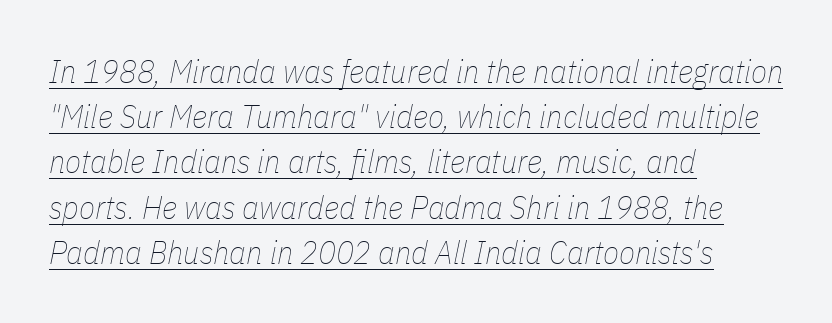
The image shows 33 px thin, condensed type, italic (leaning right); set left-aligned, normal line spacing (1.37x), normal letter spacing, underlined; low stroke contrast and a medium x-height.
